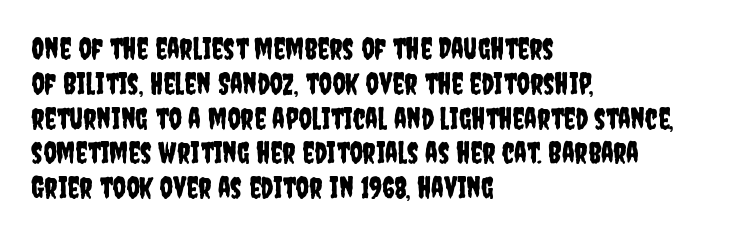
When letters stand straight like this, we call the style roman or upright. Here the designer chose a conventional face with non-uniform glyph widths. Type without underlining. The horizontal fit of the characters is conventional and even.
